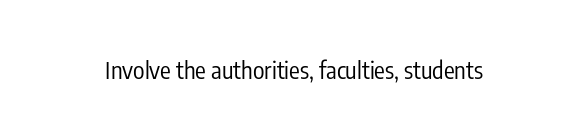
Only glyphs here, with clear space below each row. Notice how the stems are strictly vertical — no italics here. Between one letter and the next there's only the usual sliver of space. Is this a heavy cut? Hardly; it is regular or lighter.
